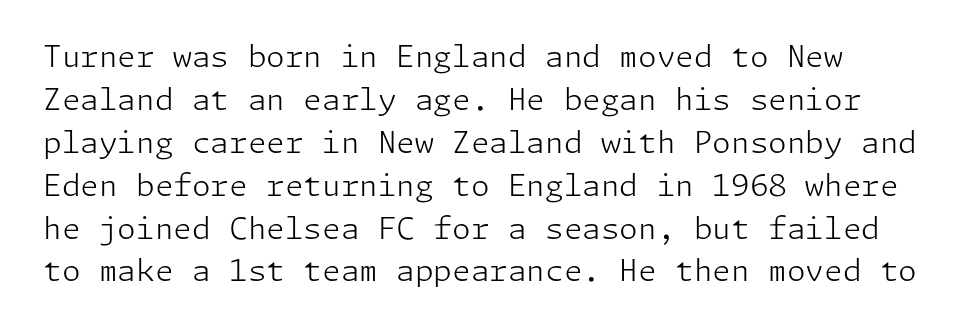
This block has exactly the height ordinary leading produces. This rendering features lettering with no underline. The line texture is even and compact thanks to regular tracking. On a weight scale, this lands at 450 or below. In terms of posture, this sample is upright.
